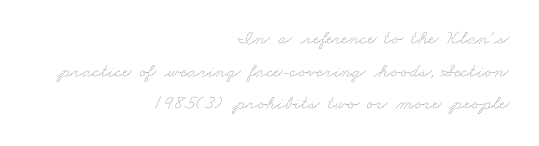
Is this a heavy cut? Hardly; it is regular or lighter. Plain, unruled lines of type. Is the letter spacing exaggerated? No — it looks like the ordinary default. A normal amount of white space separates one row of letters from the next.
